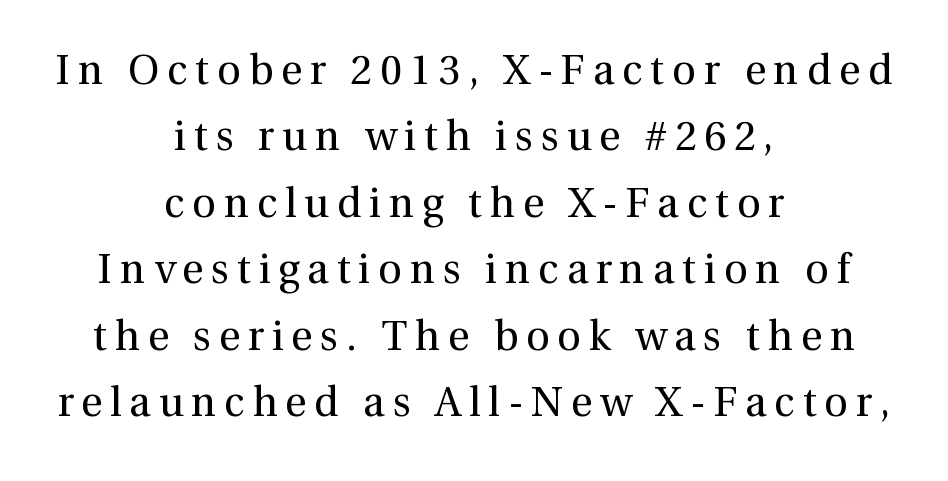
Q: Is the text bold? A: No.
Q: Is the text italic (slanted)? A: No, it is upright.
Q: Is the typeface a serif or a sans-serif typeface? A: Serif.
Q: Is the text underlined? A: No.
Q: How is the paragraph aligned? A: Centered.
Q: Is the spacing between lines tight, normal or loose? A: Normal.
Q: Width (condensed, normal, or wide)? A: Normal.
Q: x-height? A: Medium.
Q: Monospaced? A: No.
